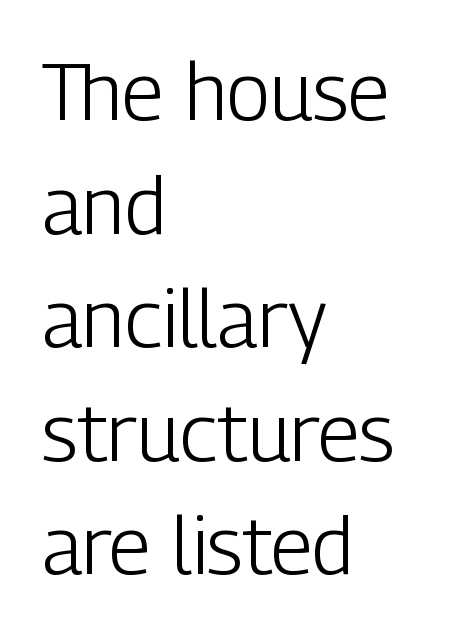
Short and long lines alike share a common starting point at left. Here the designer chose a conventional face with non-uniform glyph widths. Is the letter spacing exaggerated? No — it looks like the ordinary default. Every character sits straight up, as roman type does. Descenders hang freely into open space.
